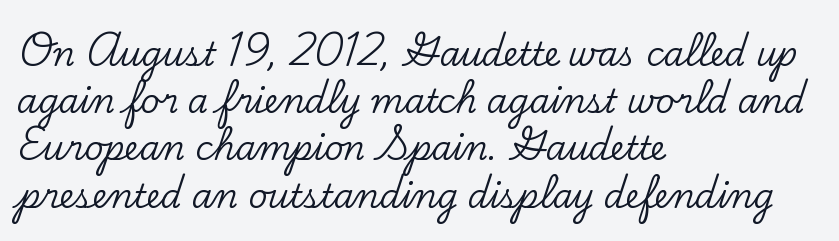
{"serif": "yes", "width": "normal", "stroke_contrast": "low", "x_height": "small", "monospaced": "no", "underline": "no", "align": "left", "line_spacing": "normal", "line_spacing_ratio": 1.43, "letter_spacing": "normal", "letter_spacing_em": 0.0, "glyph_px": 33}
